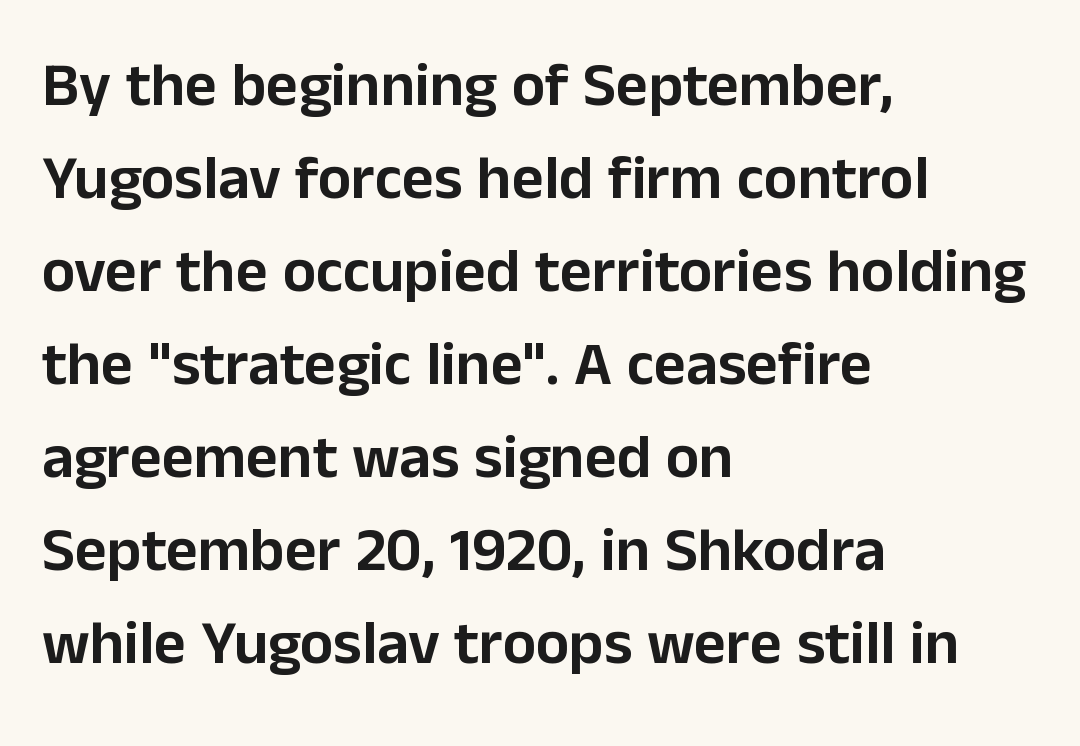
The strip under each line holds only bare page. You could call the tracking neutral — neither tight nor loose. Ascenders rise straight up at ninety degrees. In terms of leading, this rendering sits right in the middle.
